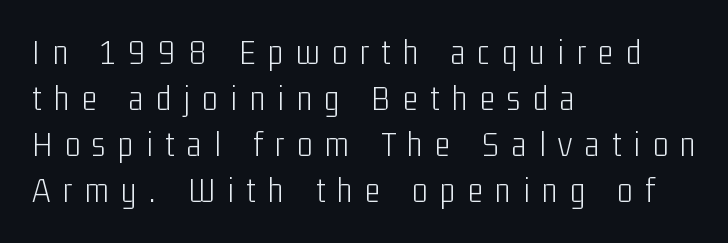
Q: Is the text bold? A: No.
Q: Is the text italic (slanted)? A: No, it is upright.
Q: Is the typeface a serif or a sans-serif typeface? A: Sans-serif.
Q: Is the text underlined? A: No.
Q: How is the paragraph aligned? A: Left-aligned.
Q: Is the spacing between letters normal or unusually wide? A: Unusually wide.
Q: Is the spacing between lines tight, normal or loose? A: Normal.
Q: Width (condensed, normal, or wide)? A: Condensed.
Q: Stroke contrast? A: Low.
Q: x-height? A: Medium.
Q: Monospaced? A: No.
